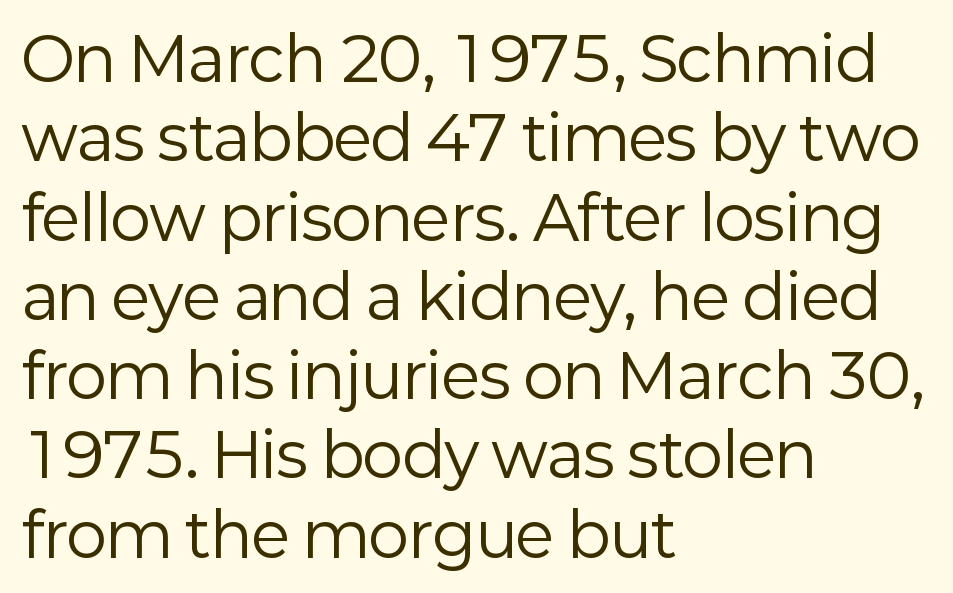
{"serif": "no", "italic": "no", "bold": "no", "weight": "regular", "width": "normal", "stroke_contrast": "low", "x_height": "medium", "monospaced": "no", "underline": "no", "align": "left", "line_spacing": "normal", "line_spacing_ratio": 1.3, "letter_spacing": "normal", "letter_spacing_em": 0.0, "glyph_px": 61}
